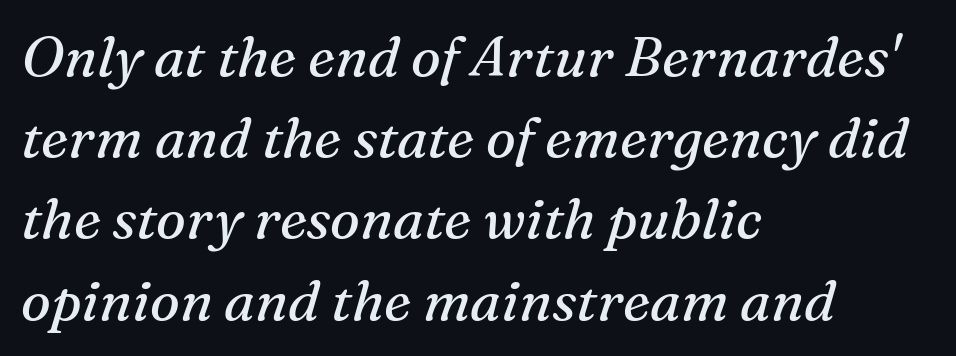
The image shows 56 px regular-weight serif type, italic (leaning right); set left-aligned, normal line spacing (1.45x), normal letter spacing, not underlined; medium stroke contrast and a medium x-height.
